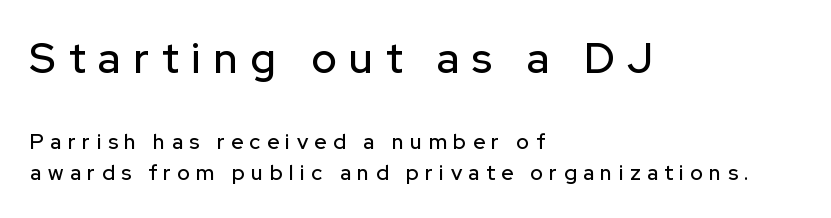
{"serif": "no", "italic": "no", "width": "normal", "stroke_contrast": "low", "x_height": "medium", "monospaced": "no", "underline": "no", "align": "left", "line_spacing": "normal", "line_spacing_ratio": 1.5, "letter_spacing": "wide", "letter_spacing_em": 0.31, "larger_block": "first", "size_ratio": 2.0, "glyph_px": 42}
